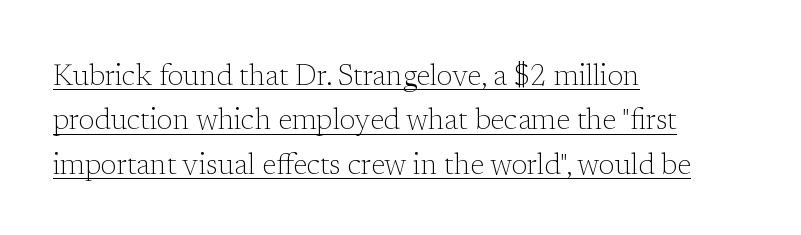
No heavy texture on the line: the type isn't bold. This rendering features underlined lettering. The axis of the letterforms is exactly vertical. The horizontal fit of the characters is conventional and even. Looks like regular typesetting: each glyph gets only the width it needs. Examine the stroke ends and you'll spot serifs.
